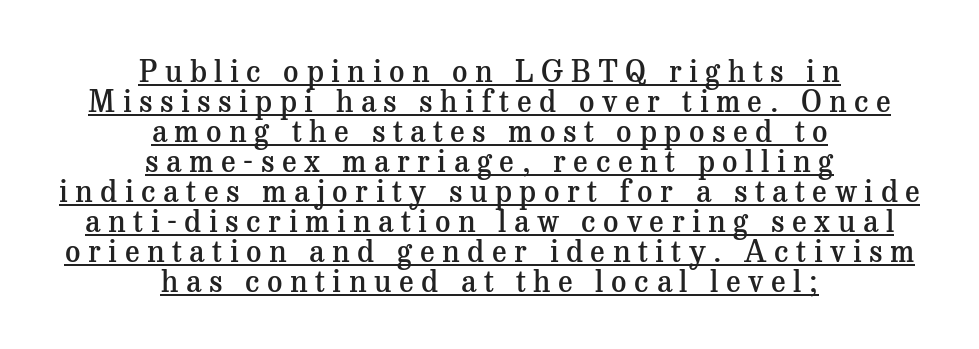
Q: Is the text bold? A: Semi-bold.
Q: Is the text italic (slanted)? A: No, it is upright.
Q: Is the typeface a serif or a sans-serif typeface? A: Serif.
Q: Is the text underlined? A: Yes.
Q: How is the paragraph aligned? A: Centered.
Q: Is the spacing between letters normal or unusually wide? A: Unusually wide.
Q: Is the spacing between lines tight, normal or loose? A: Tight.
Q: Width (condensed, normal, or wide)? A: Normal.
Q: Stroke contrast? A: Medium.
Q: x-height? A: Medium.
Q: Monospaced? A: No.
